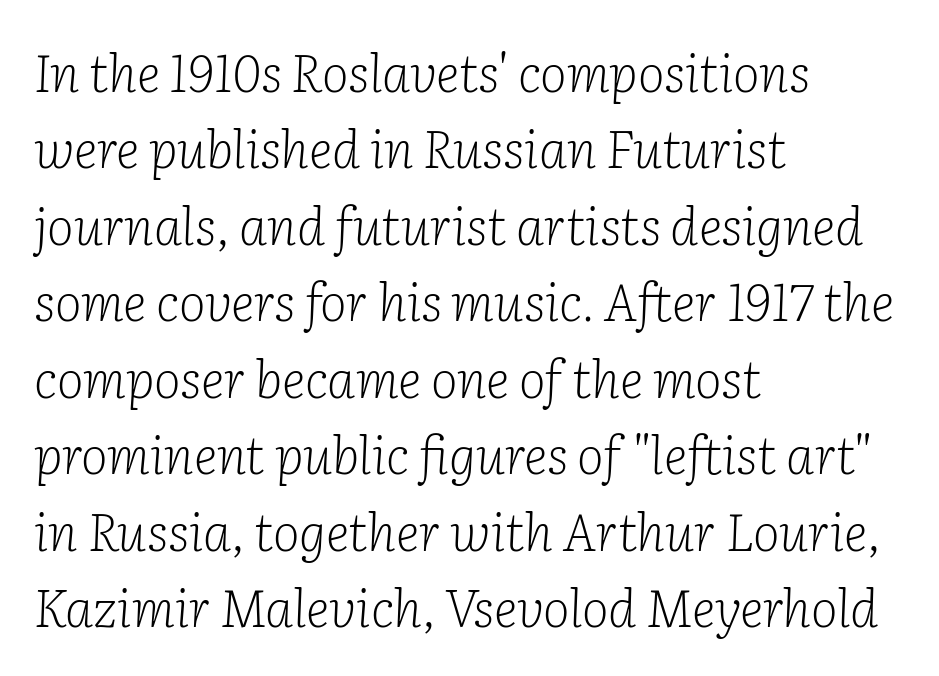
Q: Is the text bold? A: No.
Q: Is the text italic (slanted)? A: Yes, it leans right by about 2 degrees.
Q: Is the typeface a serif or a sans-serif typeface? A: Serif.
Q: Is the text underlined? A: No.
Q: How is the paragraph aligned? A: Left-aligned.
Q: Is the spacing between letters normal or unusually wide? A: Normal.
Q: Is the spacing between lines tight, normal or loose? A: Normal.
Q: Width (condensed, normal, or wide)? A: Normal.
Q: Stroke contrast? A: Low.
Q: x-height? A: Medium.
Q: Monospaced? A: No.
